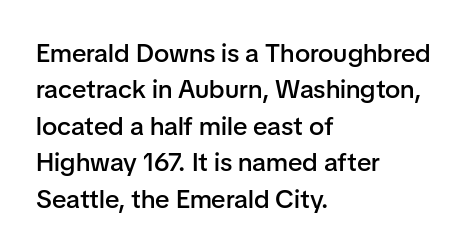
{"italic": "no", "bold": "semi", "underline": "no", "align": "left", "line_spacing": "normal", "line_spacing_ratio": 1.4, "letter_spacing": "normal", "letter_spacing_em": 0.0, "glyph_px": 26}
